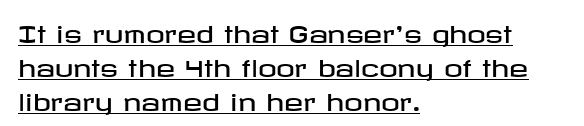
{"italic": "no", "underline": "yes", "align": "left", "line_spacing": "normal", "line_spacing_ratio": 1.48, "letter_spacing": "normal", "letter_spacing_em": 0.0, "glyph_px": 23}
